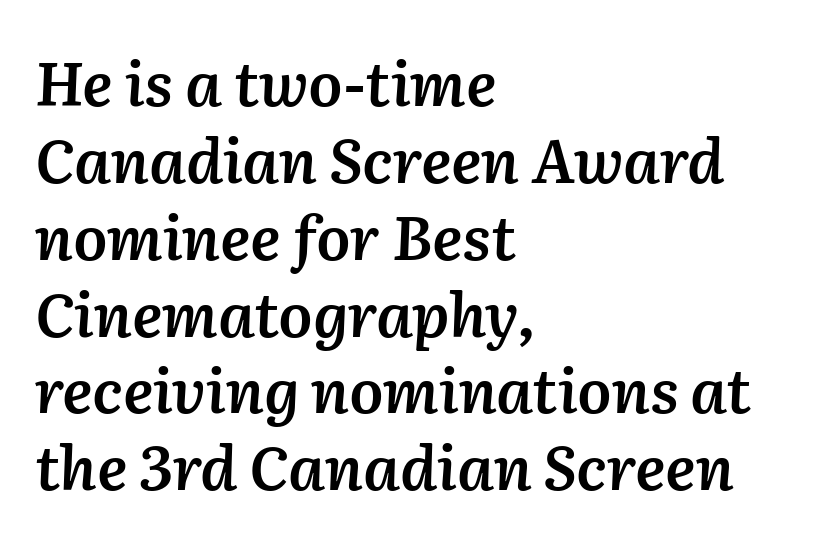
{"italic": "yes", "lean": "right", "slant_degrees": 2, "bold": "semi", "weight": "semibold", "width": "normal", "stroke_contrast": "medium", "x_height": "medium", "monospaced": "no", "underline": "no", "align": "left", "line_spacing": "normal", "line_spacing_ratio": 1.26, "letter_spacing": "normal", "letter_spacing_em": 0.0, "glyph_px": 61}
